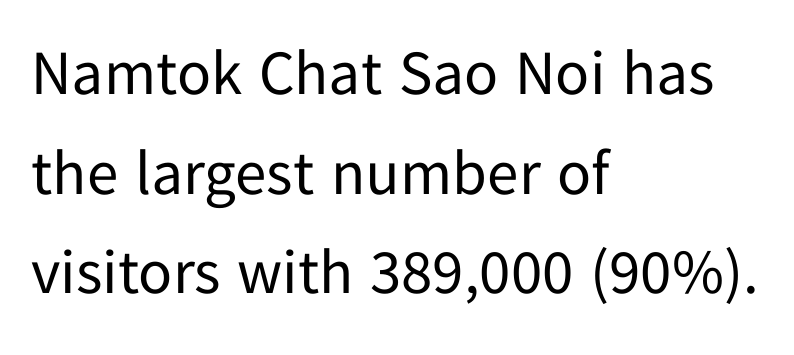
This rendering leaves character spacing at its baseline value. This sample has the flowing, uneven cadence of proportional lettering. Italic: no, the glyphs are upright roman. This sample is left-justified, so line endings fall wherever the words run out. Leading: standard. On a weight scale, this lands at 450 or below.
